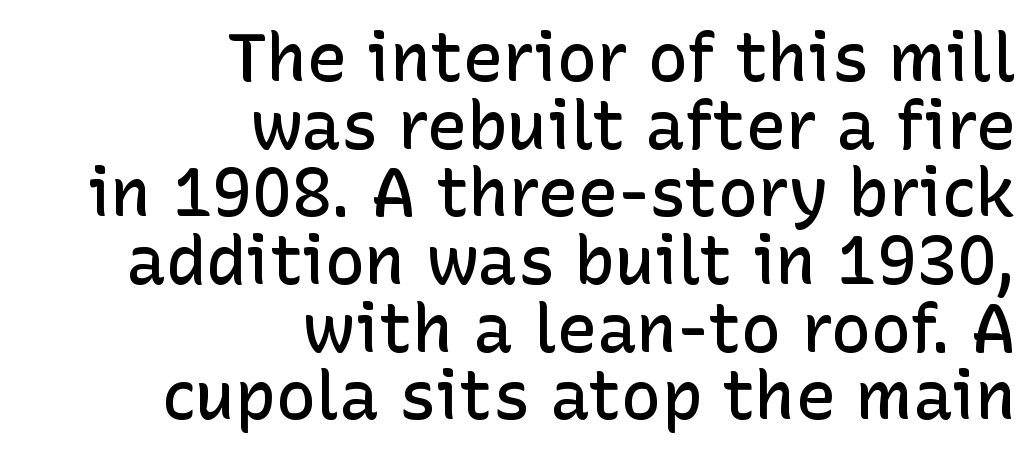
{"serif": "no", "italic": "no", "bold": "semi", "weight": "semibold", "width": "normal", "stroke_contrast": "low", "x_height": "medium", "monospaced": "no", "underline": "no", "align": "right", "line_spacing": "tight", "line_spacing_ratio": 1.01, "letter_spacing": "normal", "letter_spacing_em": 0.0, "glyph_px": 67}
